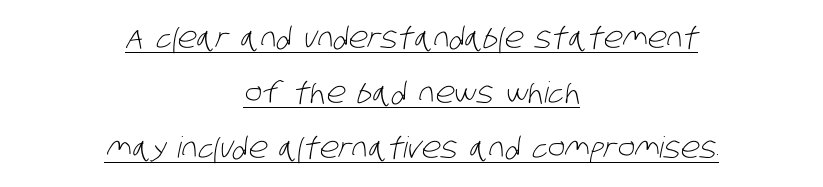
{"serif": "no", "bold": "no", "weight": "light", "width": "condensed", "stroke_contrast": "low", "x_height": "large", "monospaced": "no", "underline": "yes", "align": "center", "line_spacing": "loose", "line_spacing_ratio": 1.9, "letter_spacing": "normal", "letter_spacing_em": 0.0, "glyph_px": 29}
